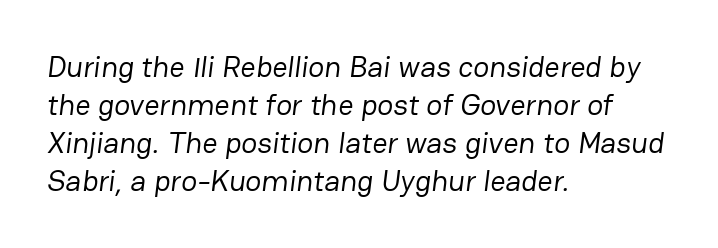
The image shows 30 px regular-weight sans-serif type; set left-aligned, normal line spacing (1.27x), normal letter spacing, not underlined; low stroke contrast and a medium x-height.
